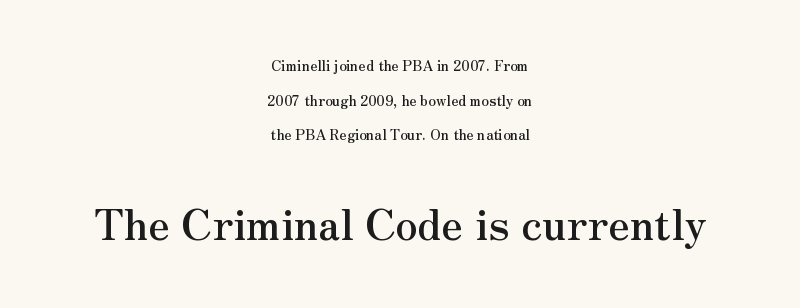
{"serif": "yes", "italic": "no", "width": "normal", "stroke_contrast": "medium", "x_height": "small", "monospaced": "no", "underline": "no", "align": "center", "line_spacing": "loose", "line_spacing_ratio": 2.47, "letter_spacing": "normal", "letter_spacing_em": 0.0, "larger_block": "second", "size_ratio": 3.0, "glyph_px": 42}
